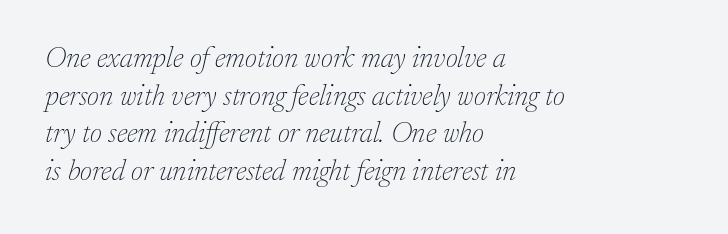
This is serif lettering, the kind often seen in printed books. Reading down the column, the eye jumps a familiar distance to each next line. Here the designer chose a conventional face with non-uniform glyph widths. The space beneath each line is pristine and unruled.
